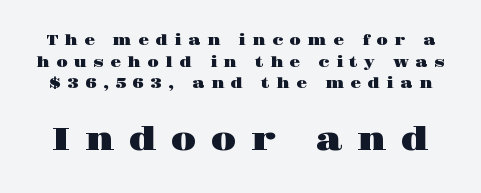
{"serif": "yes", "italic": "no", "width": "wide", "stroke_contrast": "high", "x_height": "large", "monospaced": "no", "underline": "no", "line_spacing": "normal", "line_spacing_ratio": 1.54, "letter_spacing": "wide", "letter_spacing_em": 0.46, "larger_block": "second", "size_ratio": 2.21, "glyph_px": 31}
